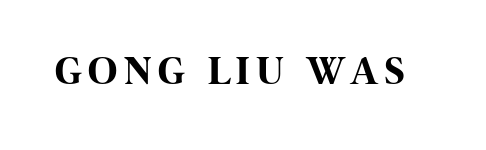
{"serif": "no", "italic": "no", "bold": "yes", "weight": "bold", "width": "condensed", "stroke_contrast": "high", "x_height": "large", "monospaced": "no", "underline": "no", "glyph_px": 40}
